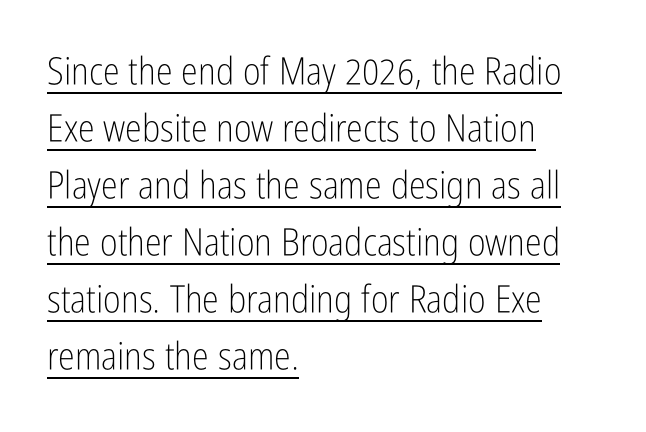
Proportional: the letters do not fall into vertical columns. Looks like someone drew a line under every word here. Horizontal alignment here is leftward, the default for most running prose. Honestly, the row spacing looks completely unremarkable. Vertical stems look standard width or narrower in stroke.
